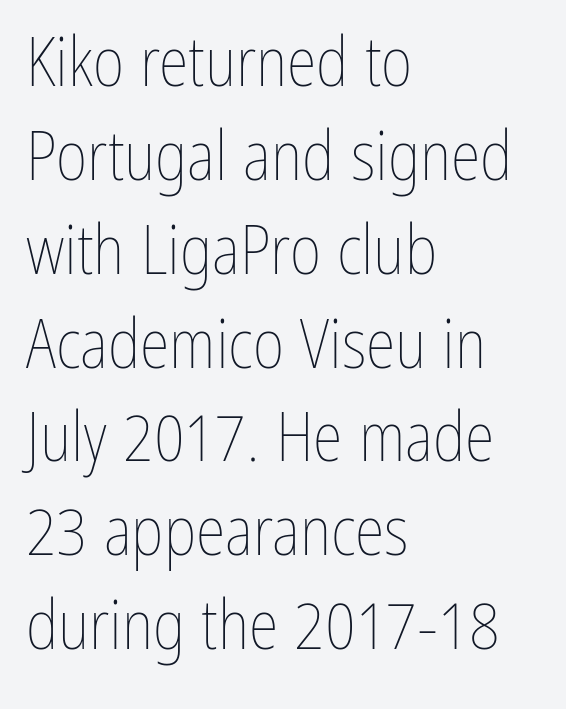
Q: Is the text bold? A: No.
Q: Is the text italic (slanted)? A: No, it is upright.
Q: Is the text underlined? A: No.
Q: How is the paragraph aligned? A: Left-aligned.
Q: Is the spacing between letters normal or unusually wide? A: Normal.
Q: Is the spacing between lines tight, normal or loose? A: Normal.
Q: Width (condensed, normal, or wide)? A: Condensed.
Q: Stroke contrast? A: Low.
Q: x-height? A: Medium.
Q: Monospaced? A: No.
